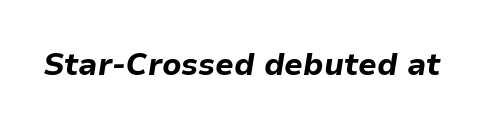
The image shows 31 px bold type, italic (leaning right); set normal letter spacing, not underlined; low stroke contrast and a medium x-height.
